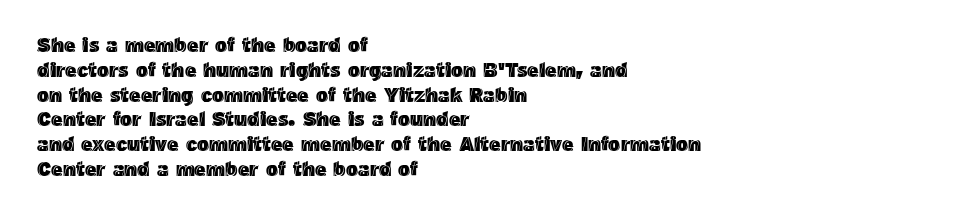
A roman cut, with each character standing at attention. The letters sit at their default tracking, neither squeezed nor spread. Compared with a centered layout, this one pins lines to the left instead. Clear beneath every line of the passage.
